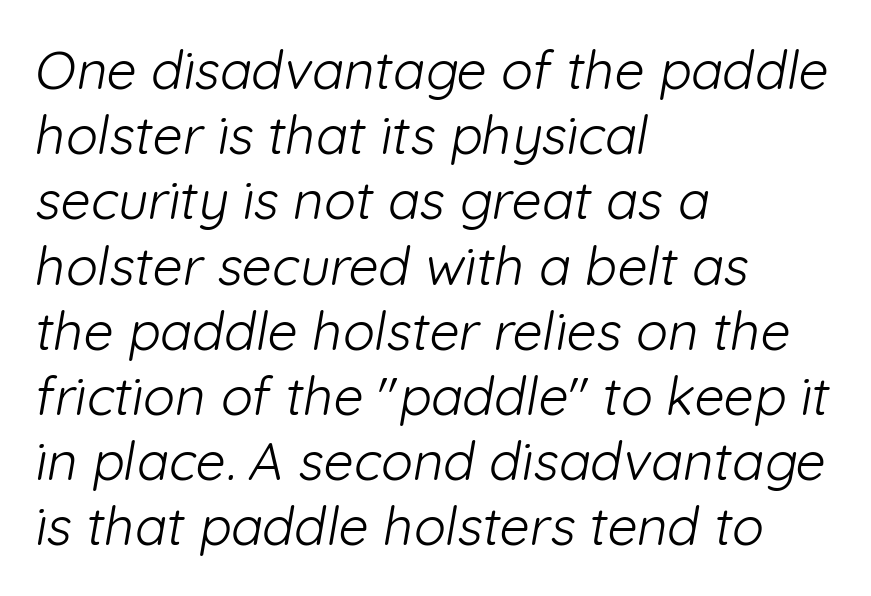
{"serif": "no", "bold": "no", "weight": "light", "width": "normal", "stroke_contrast": "low", "x_height": "medium", "monospaced": "no", "underline": "no", "align": "left", "line_spacing_ratio": 1.23, "letter_spacing": "normal", "letter_spacing_em": 0.0, "glyph_px": 53}
